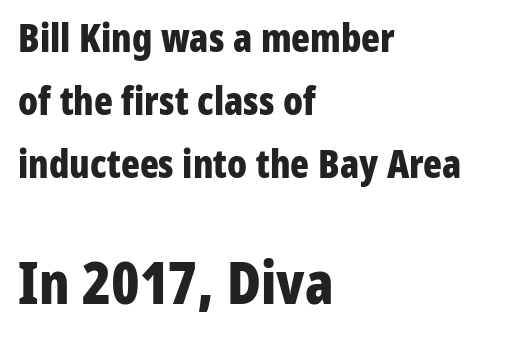
{"serif": "no", "italic": "no", "bold": "yes", "weight": "bold", "width": "condensed", "stroke_contrast": "low", "x_height": "medium", "monospaced": "no", "underline": "no", "align": "left", "line_spacing": "normal", "line_spacing_ratio": 1.61, "letter_spacing": "normal", "letter_spacing_em": 0.0, "larger_block": "second", "size_ratio": 1.49, "glyph_px": 58}
